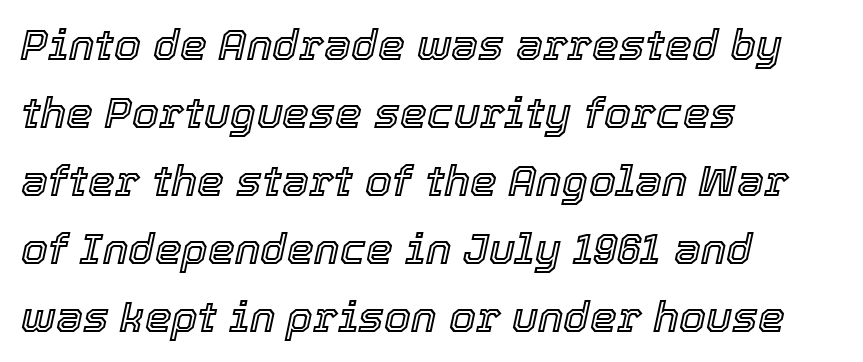
Rows of type keep a routine distance in the vertical direction. The specimen reads as italic at a glance. Descenders are the only things crossing below the line. Nobody touched the tracking dial on this one. This sample has the flowing, uneven cadence of proportional lettering.
